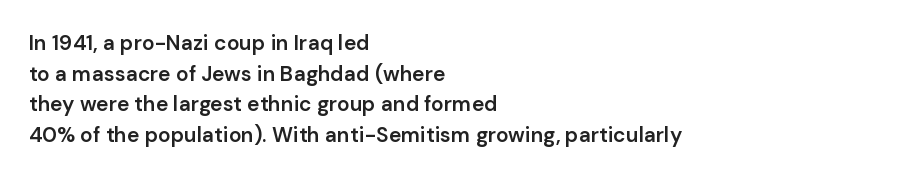
Q: Is the text bold? A: Semi-bold.
Q: Is the text italic (slanted)? A: No, it is upright.
Q: Is the text underlined? A: No.
Q: How is the paragraph aligned? A: Left-aligned.
Q: Is the spacing between letters normal or unusually wide? A: Normal.
Q: Is the spacing between lines tight, normal or loose? A: Normal.
